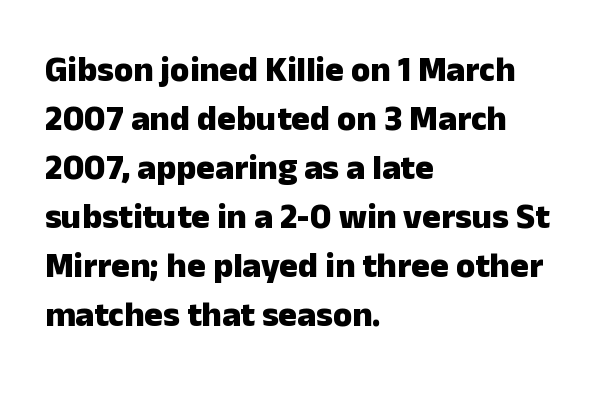
{"serif": "no", "italic": "no", "bold": "yes", "weight": "heavy", "width": "normal", "stroke_contrast": "low", "x_height": "medium", "monospaced": "no", "underline": "no", "align": "left", "line_spacing": "normal", "line_spacing_ratio": 1.4, "letter_spacing": "normal", "letter_spacing_em": 0.0, "glyph_px": 35}
